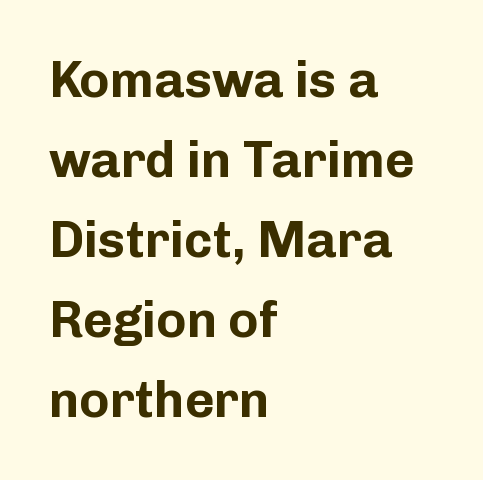
The image shows 51 px bold sans-serif type, upright; set left-aligned, normal line spacing (1.57x), normal letter spacing, not underlined; low stroke contrast and a medium x-height.
